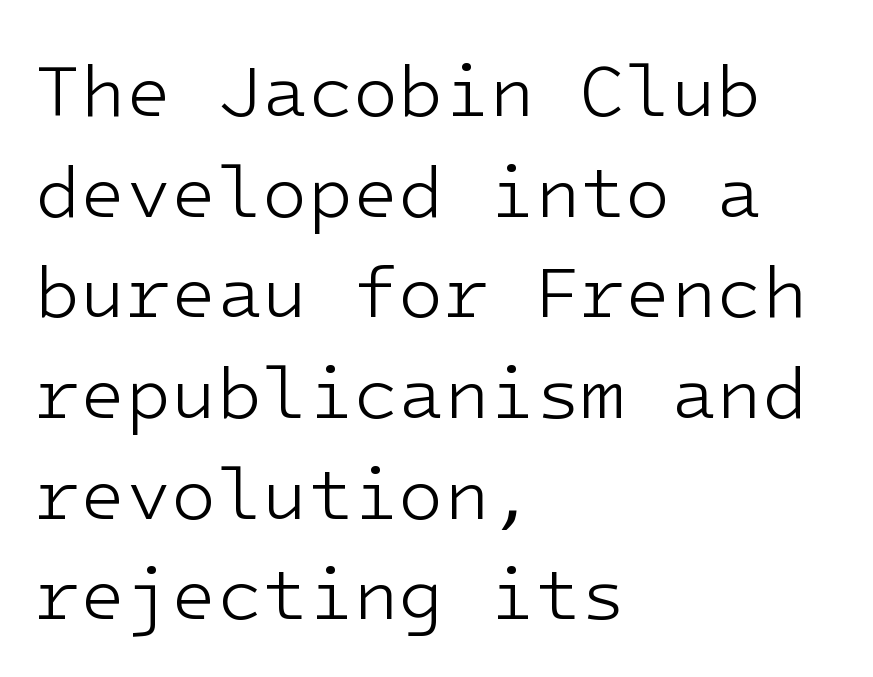
{"serif": "no", "italic": "no", "bold": "no", "weight": "light", "width": "normal", "stroke_contrast": "low", "x_height": "medium", "underline": "no", "align": "left", "line_spacing": "normal", "line_spacing_ratio": 1.36, "letter_spacing": "normal", "letter_spacing_em": 0.0, "glyph_px": 74}
